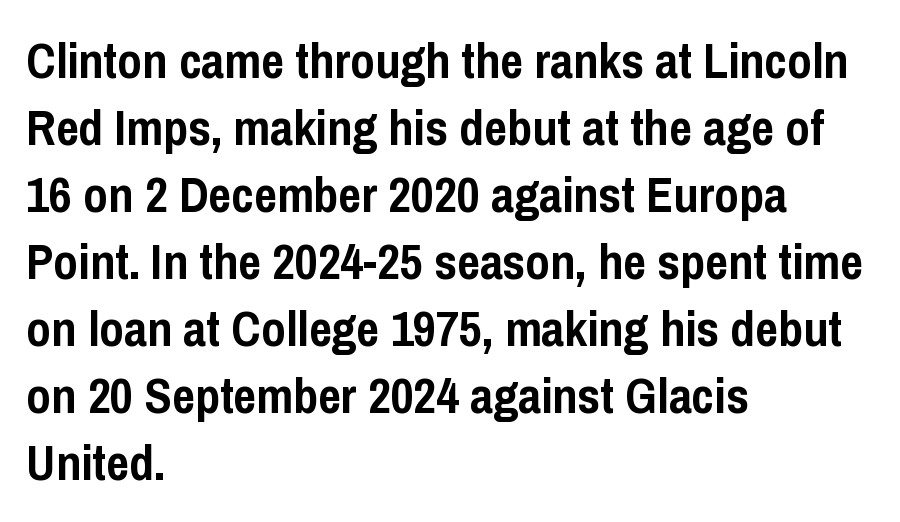
Q: Is the text bold? A: Yes.
Q: Is the text italic (slanted)? A: No, it is upright.
Q: Is the typeface a serif or a sans-serif typeface? A: Sans-serif.
Q: Is the text underlined? A: No.
Q: How is the paragraph aligned? A: Left-aligned.
Q: Is the spacing between letters normal or unusually wide? A: Normal.
Q: Is the spacing between lines tight, normal or loose? A: Normal.
Q: Width (condensed, normal, or wide)? A: Condensed.
Q: Stroke contrast? A: Low.
Q: x-height? A: Medium.
Q: Monospaced? A: No.
